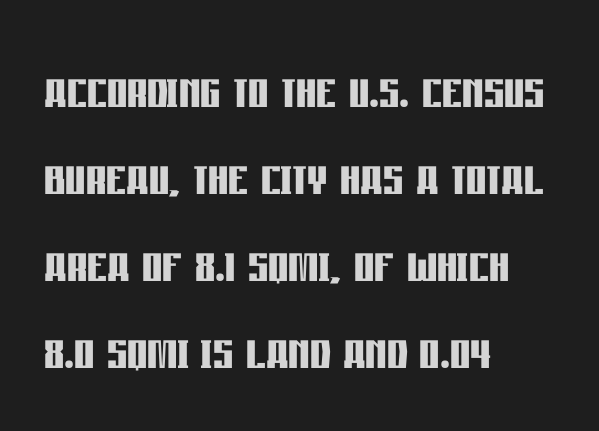
{"serif": "no", "italic": "no", "bold": "yes", "weight": "semibold", "width": "condensed", "stroke_contrast": "low", "x_height": "large", "monospaced": "no", "underline": "no", "align": "left", "line_spacing": "normal", "line_spacing_ratio": 1.38, "letter_spacing": "normal", "letter_spacing_em": 0.0, "glyph_px": 63}
